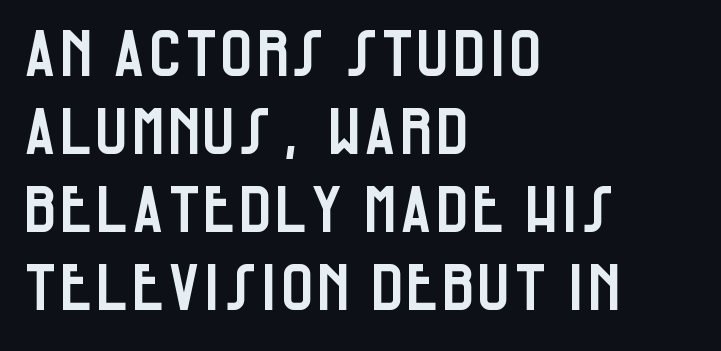
{"serif": "no", "italic": "no", "width": "condensed", "stroke_contrast": "low", "x_height": "large", "monospaced": "no", "underline": "no", "align": "left", "line_spacing_ratio": 1.22, "letter_spacing": "normal", "letter_spacing_em": 0.0, "glyph_px": 64}
